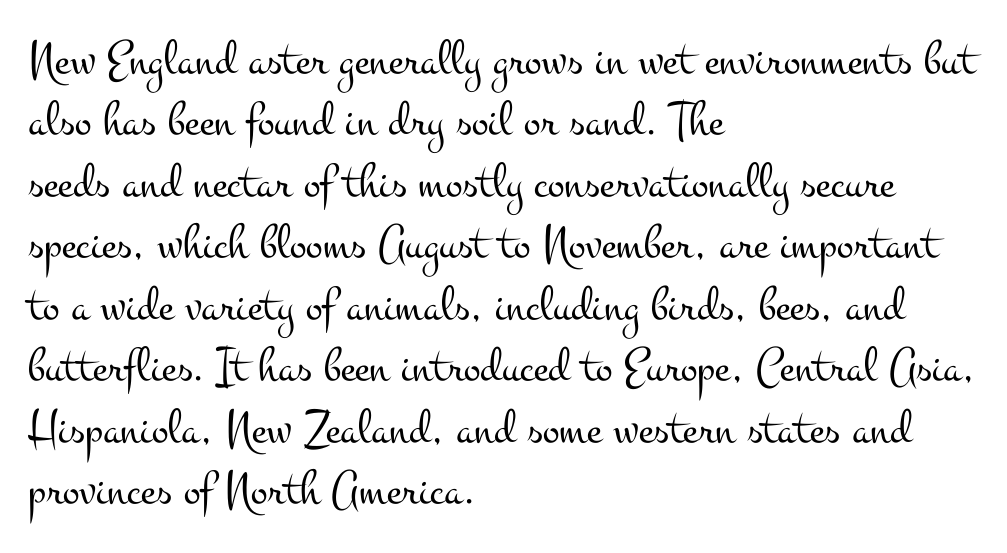
Q: Is the text bold? A: No.
Q: Is the text italic (slanted)? A: Yes.
Q: Is the text underlined? A: No.
Q: How is the paragraph aligned? A: Left-aligned.
Q: Is the spacing between letters normal or unusually wide? A: Normal.
Q: Width (condensed, normal, or wide)? A: Wide.
Q: Stroke contrast? A: Medium.
Q: x-height? A: Small.
Q: Monospaced? A: No.
